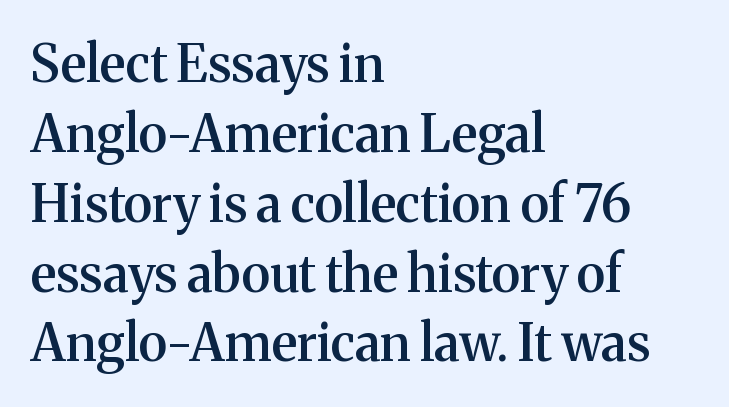
The image shows 51 px semibold serif type, upright; set left-aligned, normal line spacing (1.37x), normal letter spacing, not underlined; medium stroke contrast and a medium x-height.
